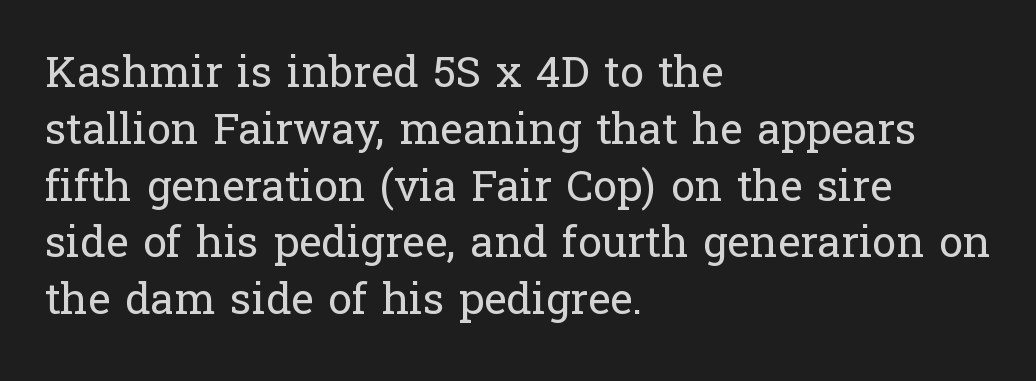
{"serif": "yes", "italic": "no", "bold": "no", "weight": "regular", "width": "normal", "stroke_contrast": "low", "x_height": "medium", "monospaced": "no", "underline": "no", "align": "left", "line_spacing": "normal", "line_spacing_ratio": 1.32, "letter_spacing": "normal", "letter_spacing_em": 0.0, "glyph_px": 43}
